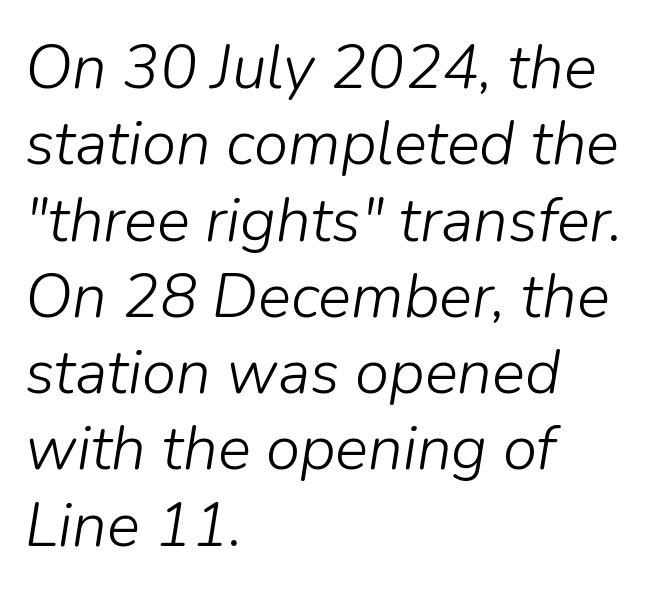
{"italic": "yes", "lean": "right", "slant_degrees": 9, "bold": "no", "weight": "light", "width": "normal", "stroke_contrast": "low", "x_height": "medium", "monospaced": "no", "underline": "no", "align": "left", "line_spacing_ratio": 1.23, "letter_spacing": "normal", "letter_spacing_em": 0.0, "glyph_px": 62}
